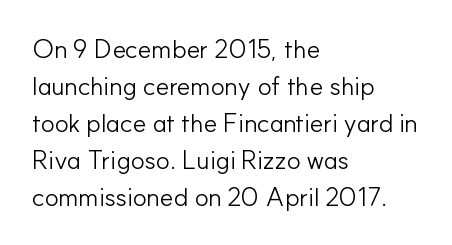
The image shows 26 px text type, upright; set left-aligned, normal line spacing (1.42x), normal letter spacing, not underlined.
